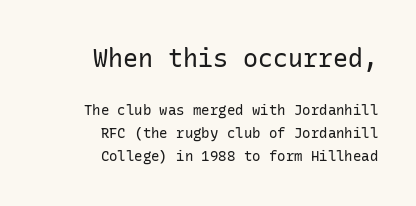
Weight: regular or lighter. Each row of text sits above clean, open space. Of the two passages, the one on top uses the larger point size. Each new line begins a customary step beneath the previous one. Posture: upright roman. Compared with a flush-left layout, this one pins lines to the opposite, right side.
